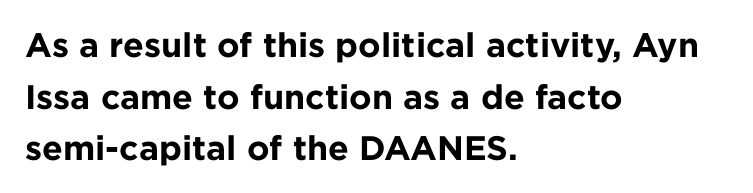
Vertical strokes here are truly vertical. The space beneath each line is pristine and unruled. Leading matches the norm, producing a regular column. The compositor pushed each line to the left boundary.
